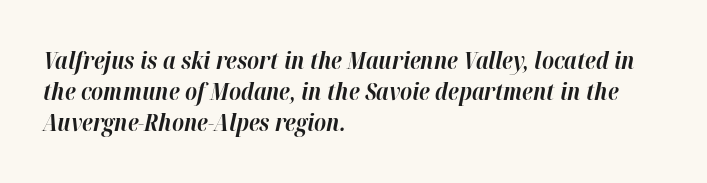
When letters slant like this, we call the style italic. Summary of weight: heavy, a full bold. Rule under the text: the space is simply empty. Vertically, the passage feels balanced, rows spaced as you'd expect. The ragged edge is on the right, which tells us the setting is flush left. Does extra space separate the letters? No, they use regular spacing.
